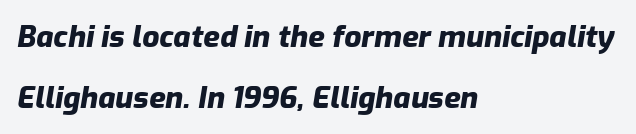
Q: Is the text bold? A: Yes.
Q: Is the text italic (slanted)? A: Yes, it leans right by about 9 degrees.
Q: Is the text underlined? A: No.
Q: How is the paragraph aligned? A: Left-aligned.
Q: Is the spacing between letters normal or unusually wide? A: Normal.
Q: Is the spacing between lines tight, normal or loose? A: Loose.
Q: Width (condensed, normal, or wide)? A: Normal.
Q: Stroke contrast? A: Low.
Q: x-height? A: Medium.
Q: Monospaced? A: No.
